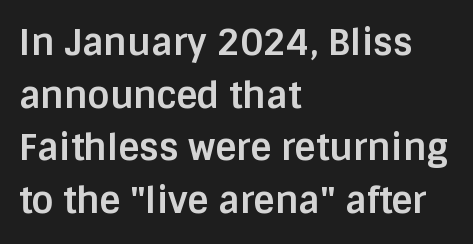
The image shows 36 px bold sans-serif type, upright; set left-aligned, normal line spacing (1.46x), normal letter spacing, not underlined; low stroke contrast and a large x-height.
